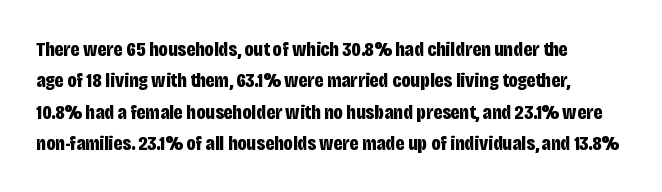
These lines keep a tight, regular rhythm from letter to letter. The type sits square on the baseline with zero lean. The string is rendered with underlining switched off. Every letter is thick-stroked: bold, no question.
